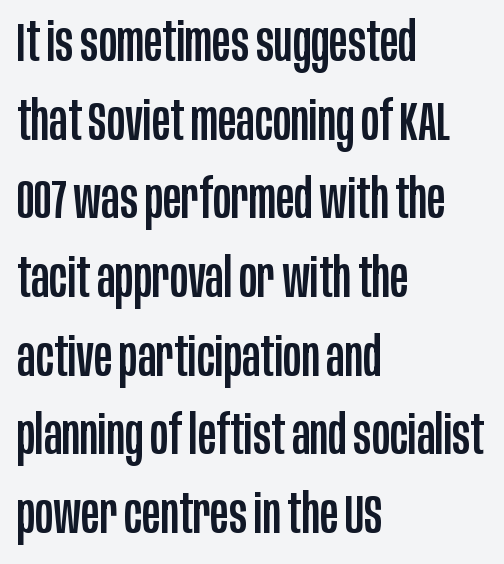
Q: Is the text italic (slanted)? A: No, it is upright.
Q: Is the typeface a serif or a sans-serif typeface? A: Sans-serif.
Q: Is the text underlined? A: No.
Q: How is the paragraph aligned? A: Left-aligned.
Q: Is the spacing between letters normal or unusually wide? A: Normal.
Q: Is the spacing between lines tight, normal or loose? A: Normal.
Q: Width (condensed, normal, or wide)? A: Condensed.
Q: Stroke contrast? A: Low.
Q: x-height? A: Large.
Q: Monospaced? A: No.
